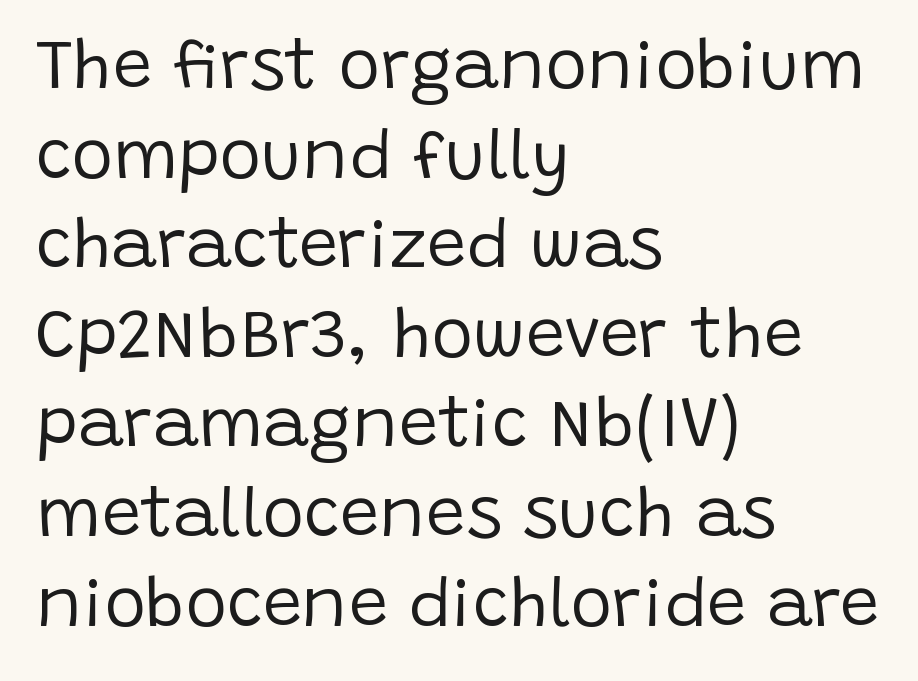
{"serif": "no", "italic": "no", "bold": "no", "weight": "regular", "width": "normal", "stroke_contrast": "low", "x_height": "large", "monospaced": "no", "underline": "no", "align": "left", "line_spacing": "normal", "line_spacing_ratio": 1.28, "letter_spacing": "normal", "letter_spacing_em": 0.0, "glyph_px": 70}
